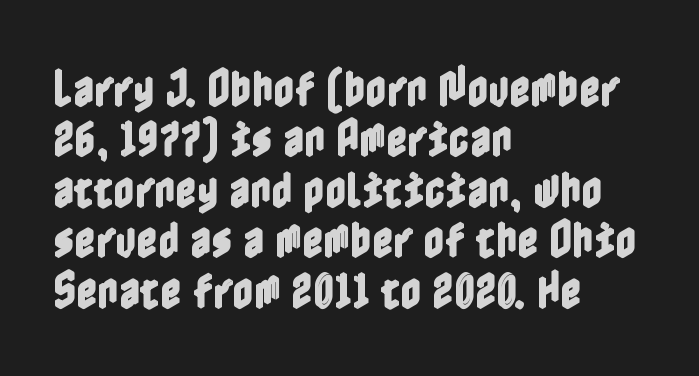
Words float on clear page, feet unadorned. In terms of letterspacing, this is plain default setting. The lines are quadded left. Style check: upright.
